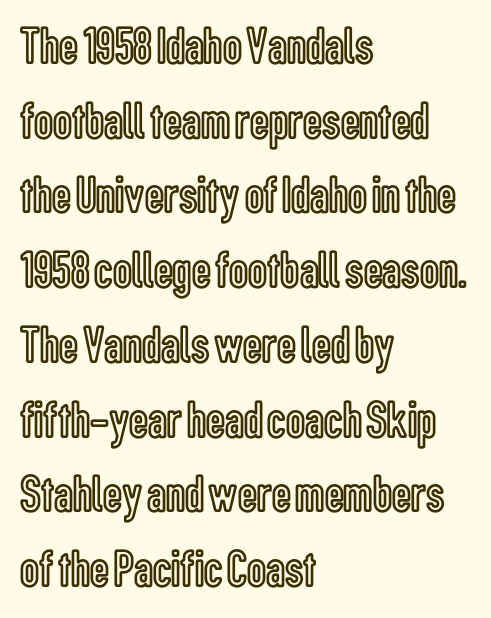
Q: Is the text italic (slanted)? A: No, it is upright.
Q: Is the text underlined? A: No.
Q: How is the paragraph aligned? A: Left-aligned.
Q: Is the spacing between letters normal or unusually wide? A: Normal.
Q: Is the spacing between lines tight, normal or loose? A: Normal.
Q: Width (condensed, normal, or wide)? A: Condensed.
Q: x-height? A: Medium.
Q: Monospaced? A: No.
